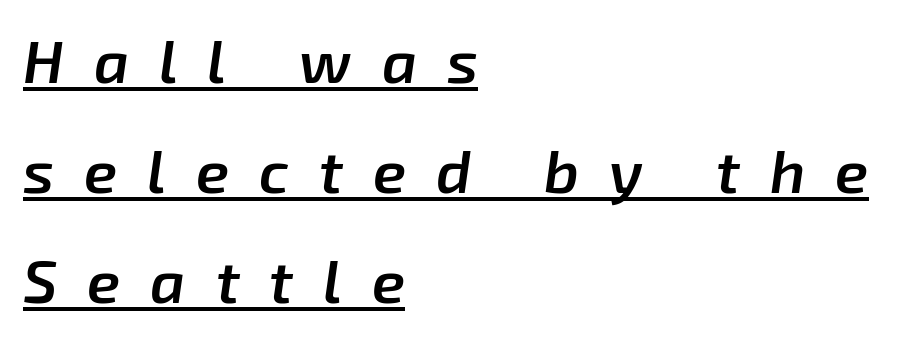
Words appear elongated and porous because spacing is wide. Its strokes are somewhat broadened, the hallmark of semibold type. Looks like regular typesetting: each glyph gets only the width it needs. Compared with a centered layout, this one pins lines to the left instead.
